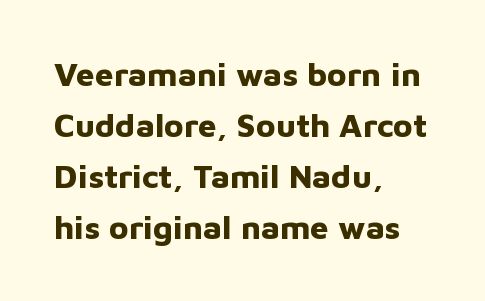
{"serif": "no", "italic": "no", "bold": "yes", "weight": "bold", "width": "normal", "stroke_contrast": "low", "x_height": "medium", "monospaced": "no", "underline": "no", "align": "left", "line_spacing": "normal", "line_spacing_ratio": 1.55, "letter_spacing": "normal", "letter_spacing_em": 0.0, "glyph_px": 33}
